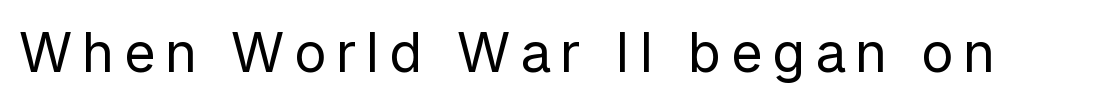
Every character sits straight up, as roman type does. These glyphs show unthickened strokes, regular width or finer. You could not count columns in this text — the font is proportionally spaced. The space directly below the letters is spotless.
